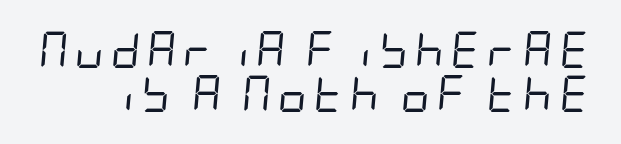
The image shows 36 px regular-weight, condensed type, italic (leaning right); set line spacing 1.22x, not underlined; low stroke contrast and a large x-height.
